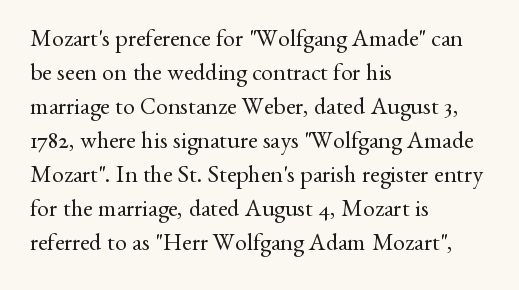
{"italic": "no", "bold": "no", "underline": "no", "align": "left", "line_spacing": "normal", "line_spacing_ratio": 1.42, "letter_spacing": "normal", "letter_spacing_em": 0.0, "glyph_px": 24}
